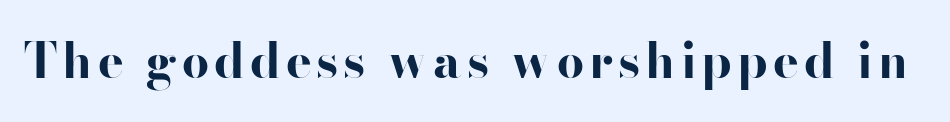
Q: Is the text bold? A: Yes.
Q: Is the text italic (slanted)? A: No, it is upright.
Q: Is the typeface a serif or a sans-serif typeface? A: Sans-serif.
Q: Is the text underlined? A: No.
Q: Width (condensed, normal, or wide)? A: Wide.
Q: Stroke contrast? A: High.
Q: x-height? A: Small.
Q: Monospaced? A: No.
